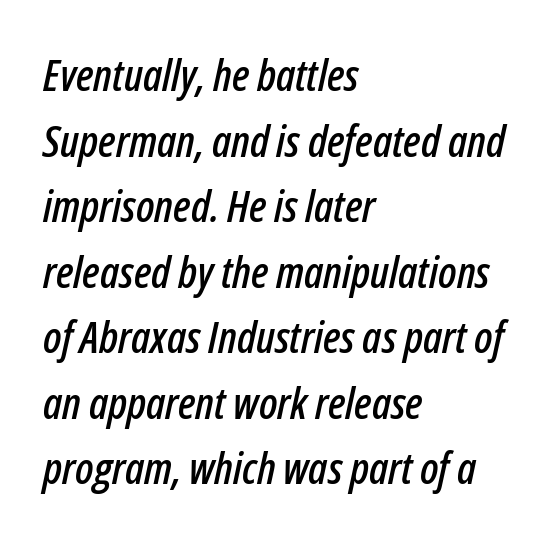
Q: Is the text italic (slanted)? A: Yes, it leans right by about 12 degrees.
Q: Is the text underlined? A: No.
Q: How is the paragraph aligned? A: Left-aligned.
Q: Is the spacing between letters normal or unusually wide? A: Normal.
Q: Is the spacing between lines tight, normal or loose? A: Normal.
Q: Width (condensed, normal, or wide)? A: Condensed.
Q: Stroke contrast? A: Low.
Q: x-height? A: Medium.
Q: Monospaced? A: No.
